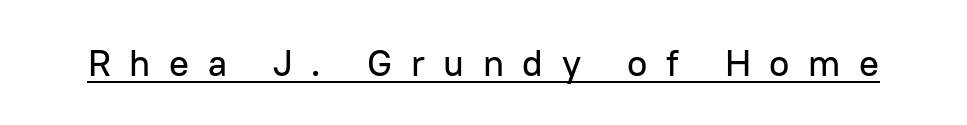
{"serif": "no", "italic": "no", "width": "normal", "stroke_contrast": "low", "x_height": "medium", "monospaced": "no", "underline": "yes", "letter_spacing": "wide", "letter_spacing_em": 0.5, "glyph_px": 37}
